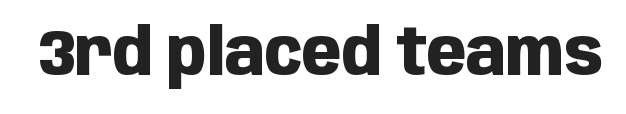
The rendering keeps characters at their native spacing. Thick stems and heavy bowls — unmistakably bold. The text was rendered using a sans face with plain stroke endings. Here the designer chose a conventional face with non-uniform glyph widths. Glance below the letters and you will spot only blank space. This sample uses an upright cut, with every glyph sitting square on the baseline.
